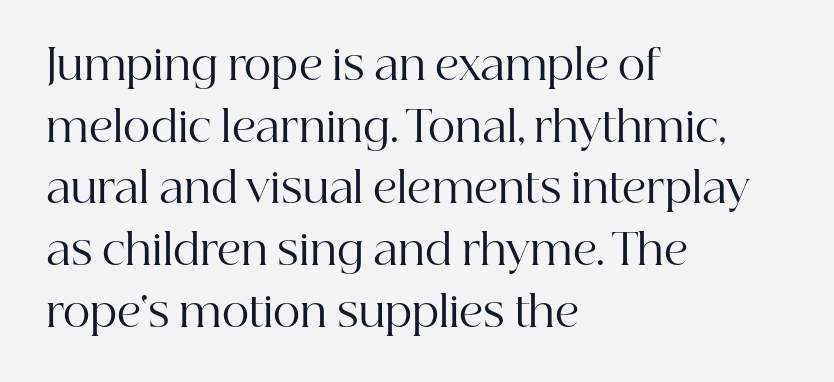
The image shows 42 px regular-weight serif type, upright; set left-aligned, normal line spacing (1.47x), normal letter spacing, not underlined; high stroke contrast and a medium x-height.
